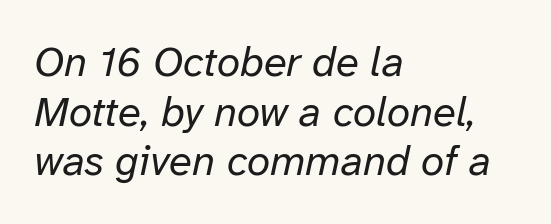
The image shows 42 px regular-weight type, italic (leaning right); set left-aligned, line spacing 1.18x, normal letter spacing, not underlined; low stroke contrast and a medium x-height.
